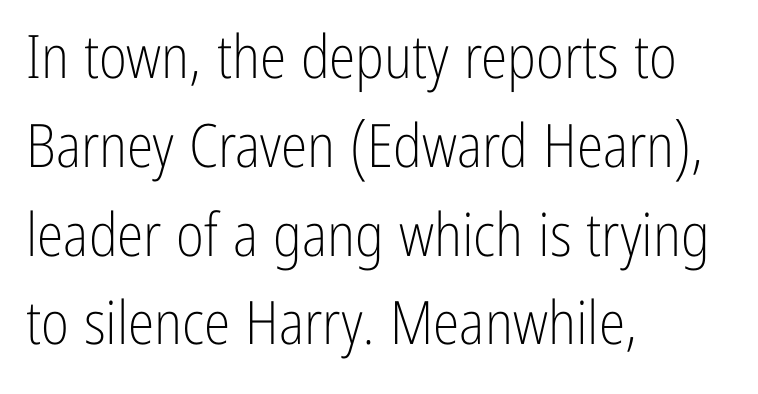
Q: Is the text bold? A: No.
Q: Is the text italic (slanted)? A: No, it is upright.
Q: Is the typeface a serif or a sans-serif typeface? A: Sans-serif.
Q: Is the text underlined? A: No.
Q: How is the paragraph aligned? A: Left-aligned.
Q: Is the spacing between letters normal or unusually wide? A: Normal.
Q: Is the spacing between lines tight, normal or loose? A: Normal.
Q: Width (condensed, normal, or wide)? A: Condensed.
Q: Stroke contrast? A: Low.
Q: x-height? A: Medium.
Q: Monospaced? A: No.
